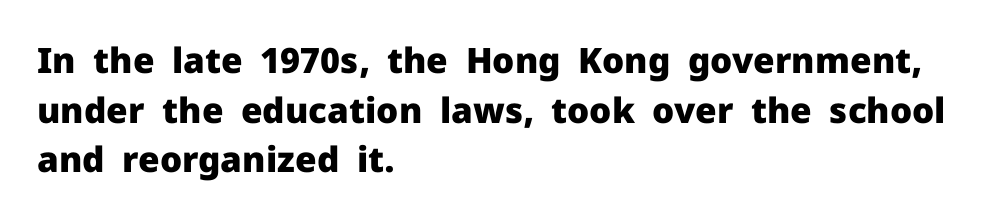
The image shows 35 px heavy sans-serif type, upright; set left-aligned, normal line spacing (1.42x), normal letter spacing, not underlined; low stroke contrast and a medium x-height.
